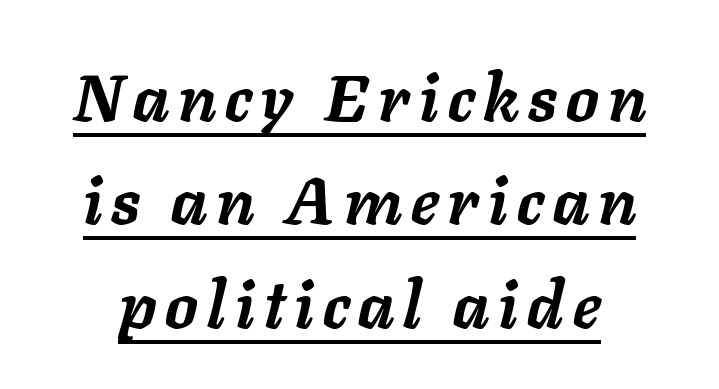
Q: Is the text bold? A: Yes.
Q: Is the text italic (slanted)? A: Yes, it leans right by about 11 degrees.
Q: Is the text underlined? A: Yes.
Q: Is the spacing between lines tight, normal or loose? A: Normal.
Q: Width (condensed, normal, or wide)? A: Normal.
Q: Stroke contrast? A: Low.
Q: x-height? A: Medium.
Q: Monospaced? A: No.
